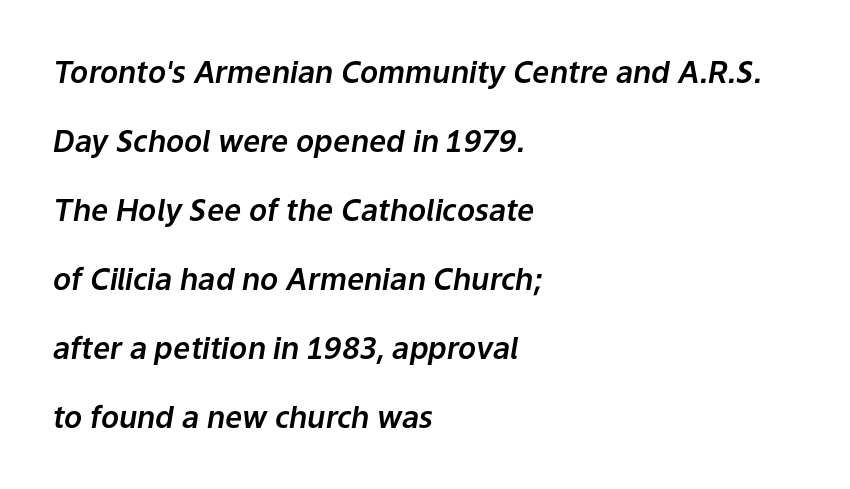
Q: Is the text italic (slanted)? A: Yes, it leans right by about 9 degrees.
Q: Is the text underlined? A: No.
Q: How is the paragraph aligned? A: Left-aligned.
Q: Is the spacing between letters normal or unusually wide? A: Normal.
Q: Is the spacing between lines tight, normal or loose? A: Loose.
Q: Width (condensed, normal, or wide)? A: Normal.
Q: Stroke contrast? A: Low.
Q: x-height? A: Medium.
Q: Monospaced? A: No.
